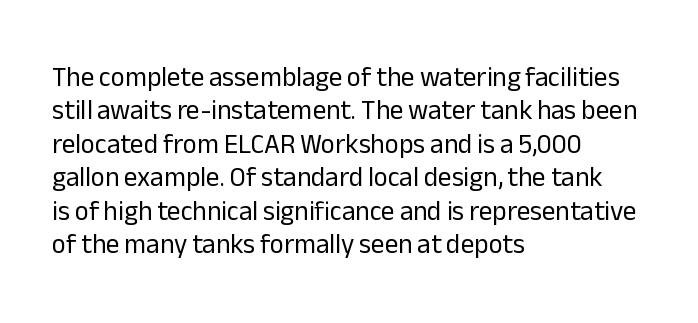
Q: Is the text bold? A: No.
Q: Is the text italic (slanted)? A: No, it is upright.
Q: Is the text underlined? A: No.
Q: How is the paragraph aligned? A: Left-aligned.
Q: Is the spacing between letters normal or unusually wide? A: Normal.
